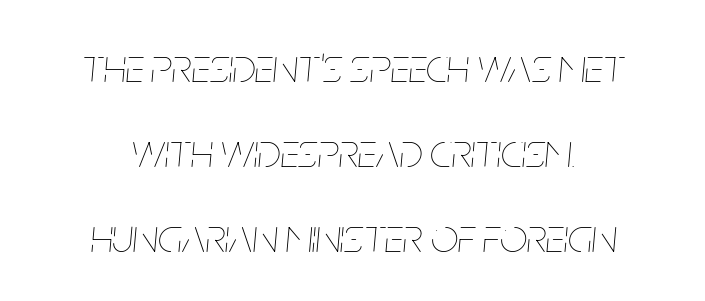
The image shows 48 px thin, condensed type, italic (leaning right); set centered, line spacing 1.77x, normal letter spacing, not underlined; low stroke contrast and a large x-height.
